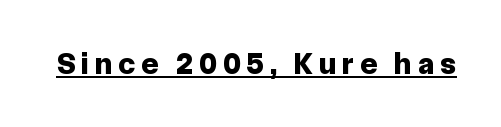
Q: Is the text bold? A: Yes.
Q: Is the text italic (slanted)? A: No, it is upright.
Q: Is the typeface a serif or a sans-serif typeface? A: Sans-serif.
Q: Is the text underlined? A: Yes.
Q: Is the spacing between letters normal or unusually wide? A: Unusually wide.
Q: Width (condensed, normal, or wide)? A: Normal.
Q: Stroke contrast? A: Low.
Q: x-height? A: Medium.
Q: Monospaced? A: No.
